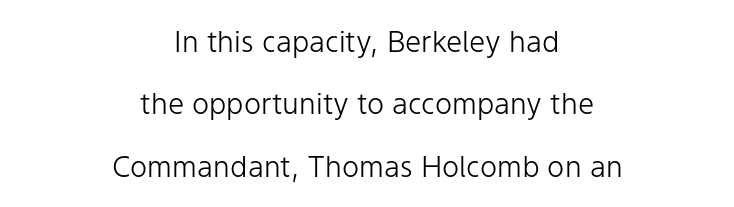
Q: Is the text bold? A: No.
Q: Is the text italic (slanted)? A: No, it is upright.
Q: Is the typeface a serif or a sans-serif typeface? A: Sans-serif.
Q: Is the text underlined? A: No.
Q: How is the paragraph aligned? A: Centered.
Q: Is the spacing between letters normal or unusually wide? A: Normal.
Q: Is the spacing between lines tight, normal or loose? A: Loose.
Q: Width (condensed, normal, or wide)? A: Normal.
Q: Stroke contrast? A: Low.
Q: x-height? A: Medium.
Q: Monospaced? A: No.
